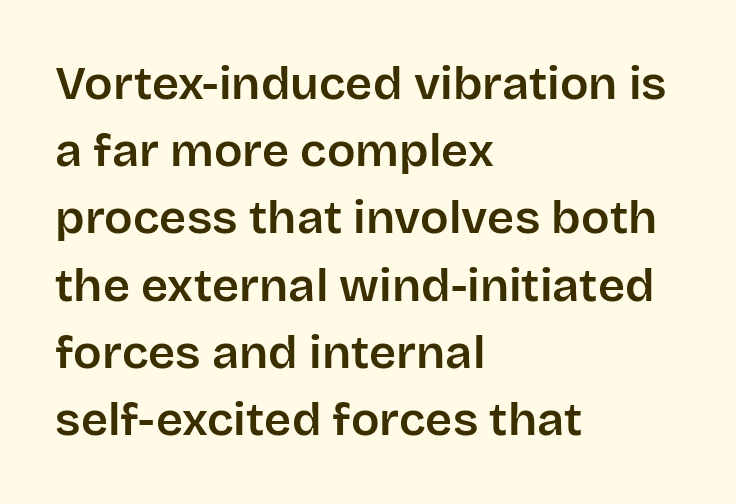
Italic: no, the glyphs are upright roman. Interline gaps are of average width in this sample. The line texture is even and compact thanks to regular tracking. Looks like regular typesetting: each glyph gets only the width it needs.
